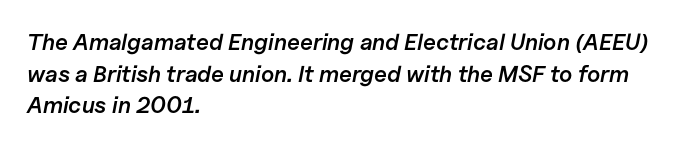
What stands out about the letter spacing? Nothing — it is the standard amount. As a designer I'd log this as weight 600, semibold. Honestly, the row spacing looks completely unremarkable. The strip under each line holds only bare page. Style check: oblique.
